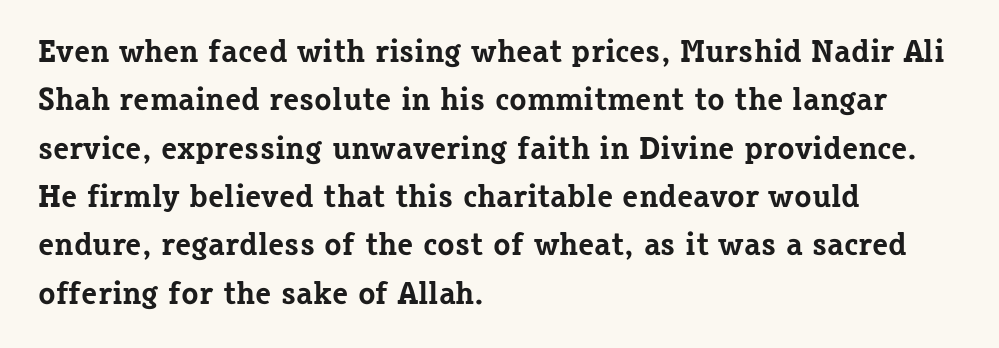
The image shows 32 px bold serif type, upright; set left-aligned, normal line spacing (1.51x), normal letter spacing, not underlined; low stroke contrast and a medium x-height.
